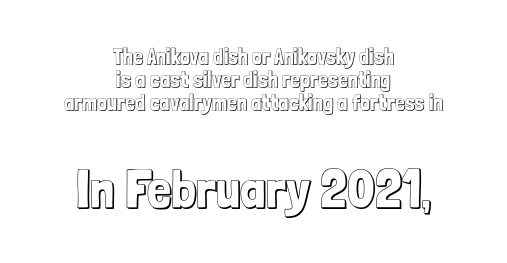
Q: Is the text italic (slanted)? A: No, it is upright.
Q: Is the text underlined? A: No.
Q: How is the paragraph aligned? A: Centered.
Q: Is the spacing between letters normal or unusually wide? A: Normal.
Q: Is the spacing between lines tight, normal or loose? A: Tight.
Q: Which block of text is set in a larger size, the first (top) or the second (bottom)? A: The second (bottom) one.
Q: Width (condensed, normal, or wide)? A: Condensed.
Q: x-height? A: Medium.
Q: Monospaced? A: No.
